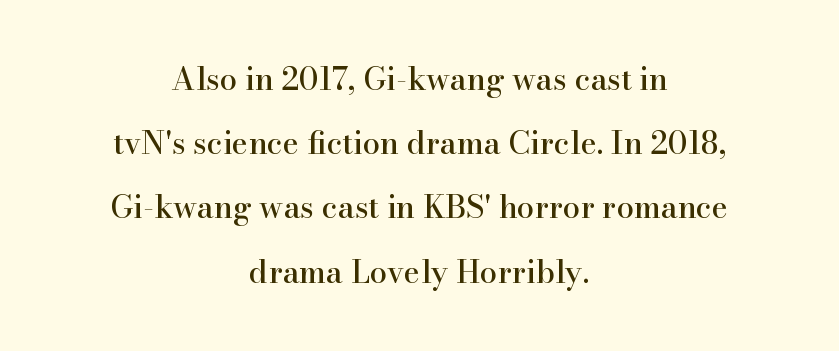
{"serif": "yes", "italic": "no", "width": "normal", "stroke_contrast": "high", "x_height": "small", "monospaced": "no", "underline": "no", "align": "center", "line_spacing": "loose", "line_spacing_ratio": 2.07, "letter_spacing": "normal", "letter_spacing_em": 0.0, "glyph_px": 31}
